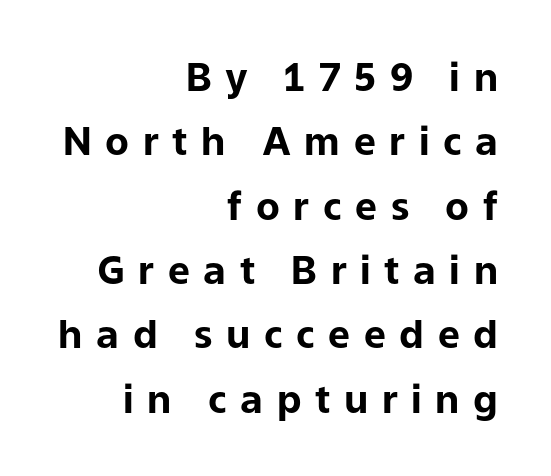
Italic? Not at all — the glyphs are vertical. Interline gaps are of average width in this sample. Display-style spreading of the glyphs; the letterfit is very open. A full-strength bold gives these letters their thick strokes. This rendering employs a face without finishing strokes, i.e., a sans-serif. Here the designer chose a conventional face with non-uniform glyph widths.
